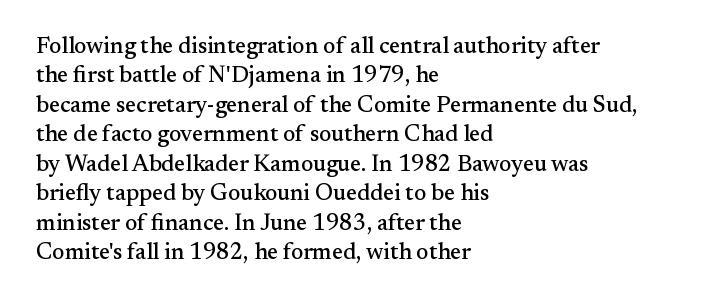
{"italic": "no", "underline": "no", "align": "left", "line_spacing": "normal", "line_spacing_ratio": 1.28, "letter_spacing": "normal", "letter_spacing_em": 0.0, "glyph_px": 23}
